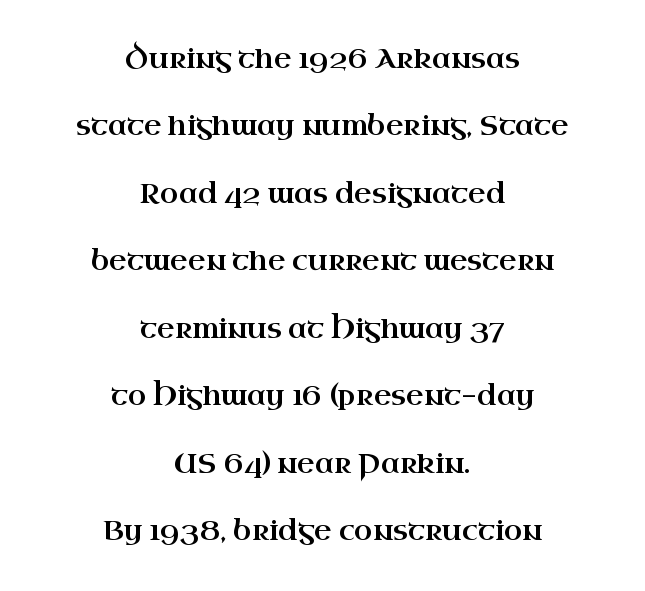
{"italic": "no", "underline": "no", "align": "center", "line_spacing": "loose", "line_spacing_ratio": 2.5, "letter_spacing": "normal", "letter_spacing_em": 0.0, "glyph_px": 27}
